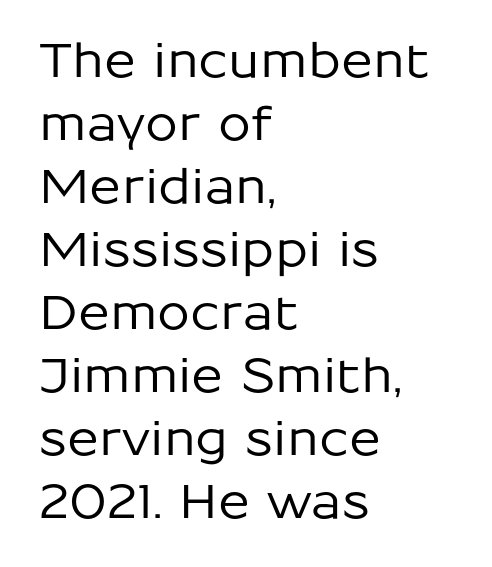
This sample keeps an unexceptional amount of space between lines. Think of a printed novel: that variable character pitch is what you see here. The face used here is rendered with its standard letterfit. Is the block centered? No — it sits flush against the left margin. A bare baseline throughout the passage. Designer's note — italics off, roman on.
